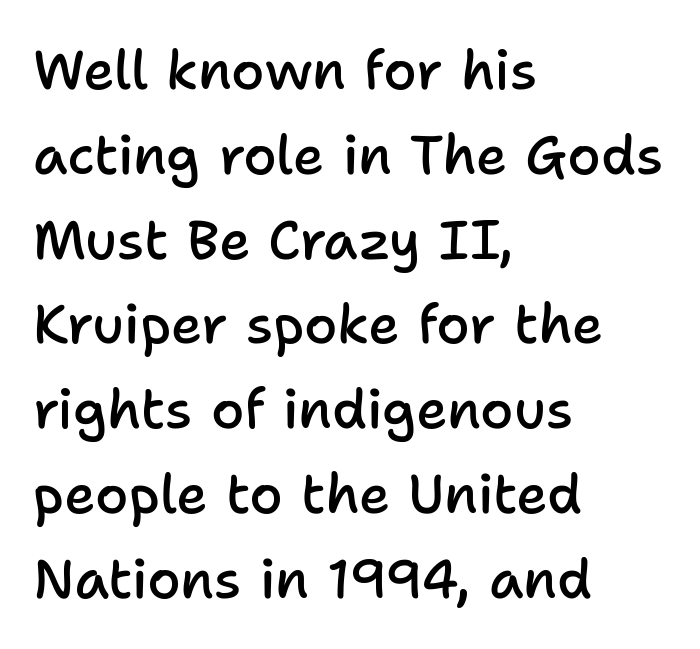
Q: Is the text bold? A: Semi-bold.
Q: Is the text italic (slanted)? A: No, it is upright.
Q: Is the typeface a serif or a sans-serif typeface? A: Sans-serif.
Q: Is the text underlined? A: No.
Q: How is the paragraph aligned? A: Left-aligned.
Q: Is the spacing between letters normal or unusually wide? A: Normal.
Q: Is the spacing between lines tight, normal or loose? A: Normal.
Q: Width (condensed, normal, or wide)? A: Normal.
Q: Stroke contrast? A: Low.
Q: x-height? A: Medium.
Q: Monospaced? A: No.
